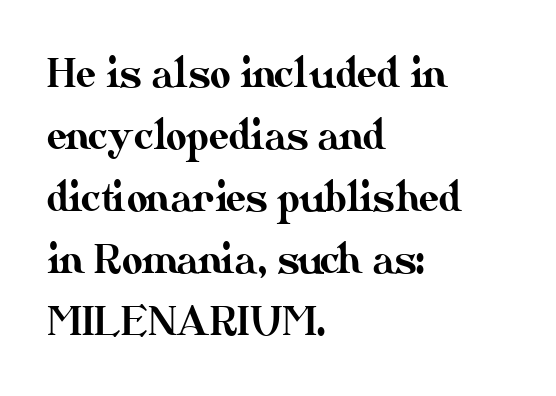
{"italic": "no", "width": "normal", "stroke_contrast": "medium", "x_height": "small", "monospaced": "no", "underline": "no", "align": "left", "line_spacing": "normal", "line_spacing_ratio": 1.55, "letter_spacing": "normal", "letter_spacing_em": 0.0, "glyph_px": 40}
